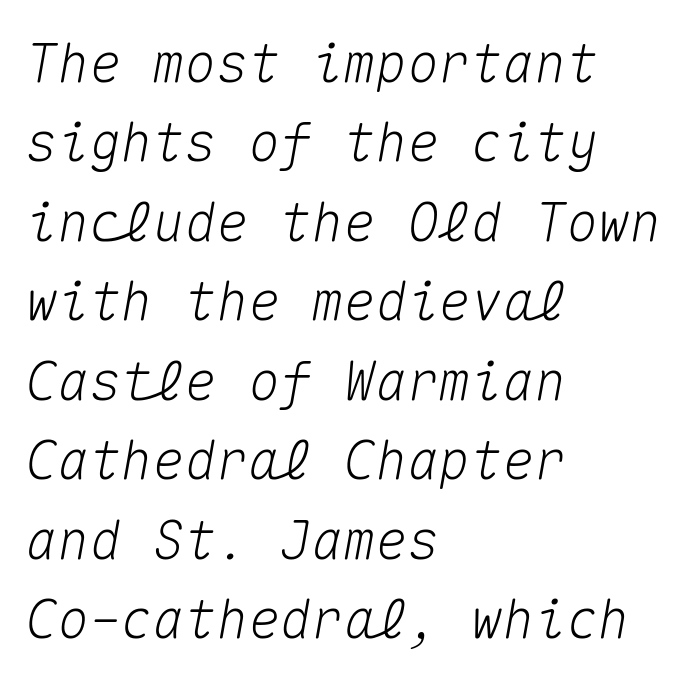
{"italic": "yes", "lean": "right", "slant_degrees": 10, "width": "normal", "stroke_contrast": "medium", "x_height": "medium", "monospaced": "yes", "underline": "no", "align": "left", "line_spacing": "normal", "line_spacing_ratio": 1.5, "letter_spacing": "normal", "letter_spacing_em": 0.0, "glyph_px": 53}
